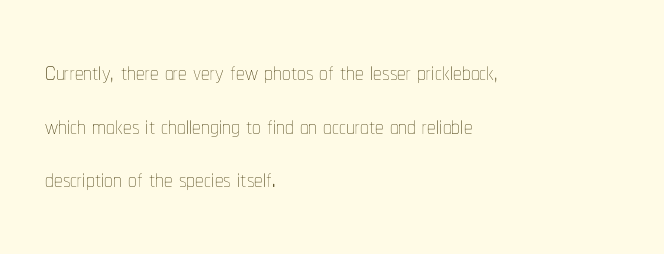
{"italic": "no", "bold": "no", "weight": "thin", "width": "condensed", "stroke_contrast": "low", "x_height": "medium", "monospaced": "no", "underline": "no", "align": "left", "line_spacing": "normal", "line_spacing_ratio": 1.58, "letter_spacing": "normal", "letter_spacing_em": 0.0, "glyph_px": 34}
